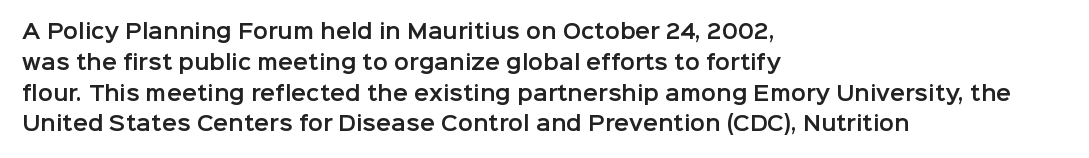
The image shows 20 px text type, upright; set left-aligned, normal line spacing (1.54x), normal letter spacing, not underlined.
